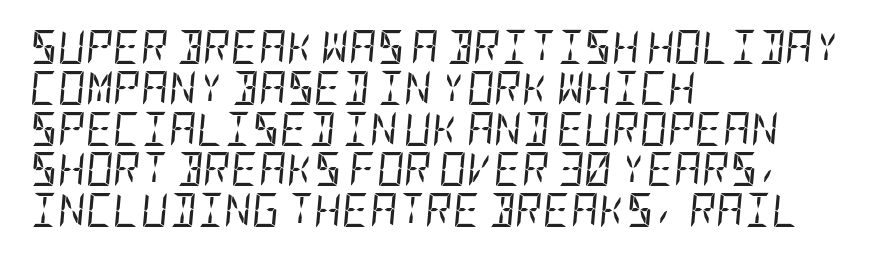
The image shows 34 px regular-weight, condensed type, italic (leaning right); set left-aligned, line spacing 1.2x, normal letter spacing, not underlined; low stroke contrast and a large x-height.
